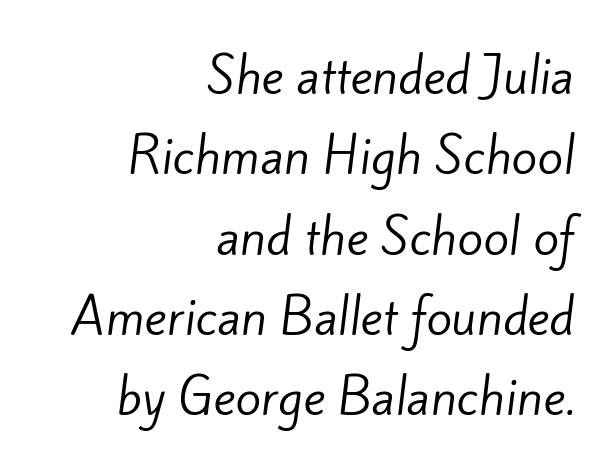
A typesetter would call this proportional, since set widths differ per character. The typesetter chose a ragged-left arrangement here. What stands out about the letter spacing? Nothing — it is the standard amount. Honestly, there is no underline to notice here at all. A light-to-regular cut is what we see here. Letterform terminals end flat and unadorned throughout the passage.
